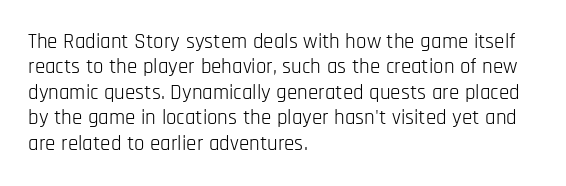
The image shows 21 px text type, upright; set left-aligned, line spacing 1.21x, normal letter spacing, not underlined.
